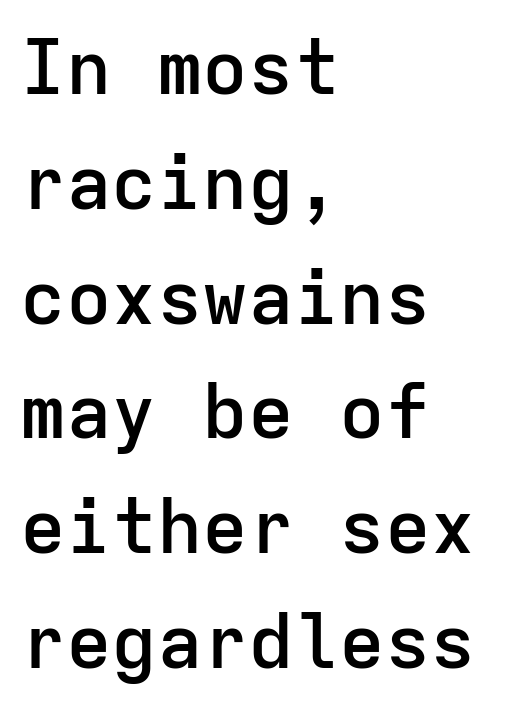
Q: Is the text bold? A: Semi-bold.
Q: Is the text italic (slanted)? A: No, it is upright.
Q: Is the typeface a serif or a sans-serif typeface? A: Sans-serif.
Q: Is the text underlined? A: No.
Q: How is the paragraph aligned? A: Left-aligned.
Q: Is the spacing between letters normal or unusually wide? A: Normal.
Q: Is the spacing between lines tight, normal or loose? A: Normal.
Q: Width (condensed, normal, or wide)? A: Normal.
Q: Stroke contrast? A: Low.
Q: x-height? A: Medium.
Q: Monospaced? A: Yes.
